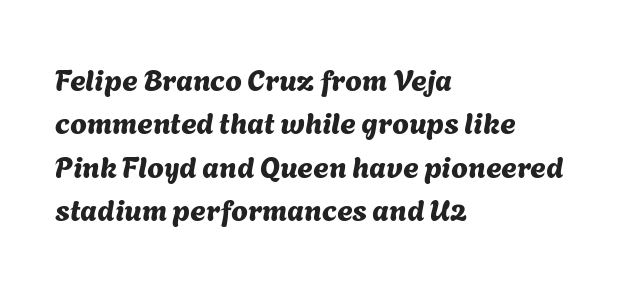
{"serif": "no", "width": "normal", "stroke_contrast": "medium", "x_height": "medium", "monospaced": "no", "underline": "no", "align": "left", "line_spacing": "normal", "line_spacing_ratio": 1.45, "letter_spacing": "normal", "letter_spacing_em": 0.0, "glyph_px": 30}
